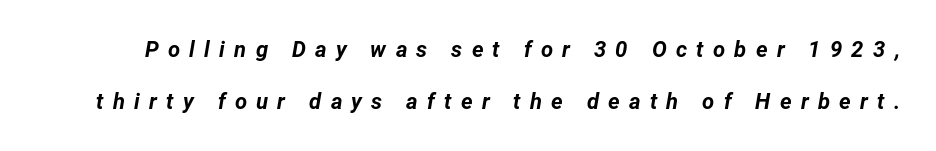
The image shows 22 px bold type, italic (leaning right); set loose line spacing (2.36x), unusually wide letter spacing (+0.42 em), not underlined.
